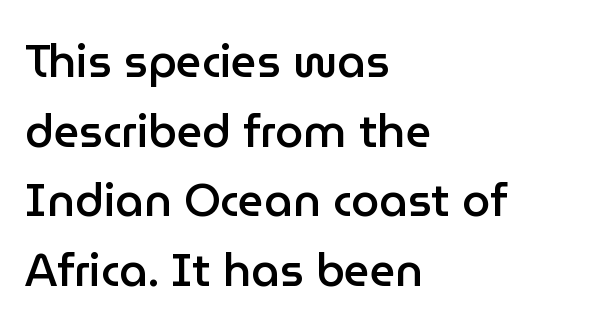
The image shows 45 px semibold sans-serif type, upright; set left-aligned, normal line spacing (1.55x), normal letter spacing, not underlined; low stroke contrast and a medium x-height.
